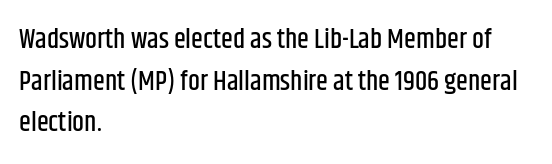
A typesetter would call this zero additional tracking. Line beginnings align vertically; line endings do not. The leading is moderate, giving the passage an even texture. No italicization has been applied; the sample stays upright. This rendering features lettering with no underline.
